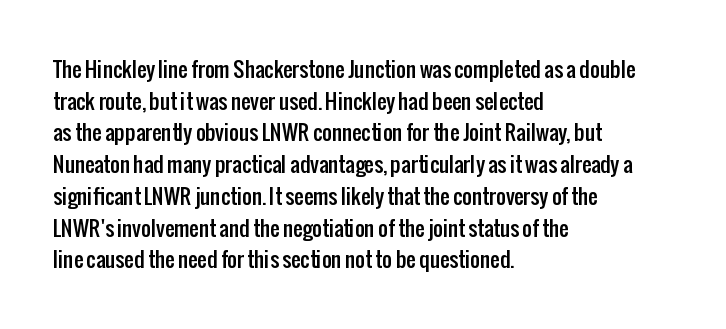
The image shows 21 px text type, upright; set left-aligned, normal line spacing (1.51x), normal letter spacing, not underlined.
